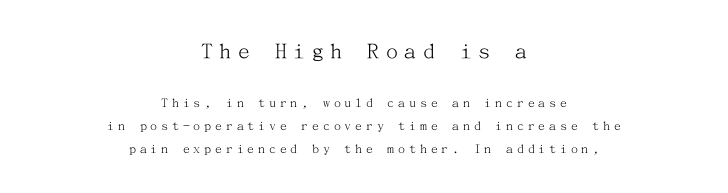
The image shows 24 px text type, upright; set centered, normal line spacing (1.65x), unusually wide letter spacing (+0.27 em), not underlined; the first (top) block is 1.71x larger.
